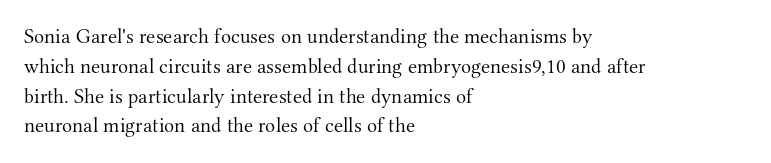
Quick note: interline space is typical. Nothing unusual about the tracking: characters are spaced as the font intends. Unmarked baselines from the first word to the last. No italicization has been applied; the sample stays upright.
